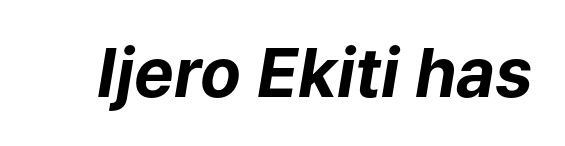
Q: Is the text bold? A: Yes.
Q: Is the text italic (slanted)? A: Yes, it leans right by about 9 degrees.
Q: Is the text underlined? A: No.
Q: Is the spacing between letters normal or unusually wide? A: Normal.
Q: Width (condensed, normal, or wide)? A: Normal.
Q: Stroke contrast? A: Low.
Q: x-height? A: Medium.
Q: Monospaced? A: No.
